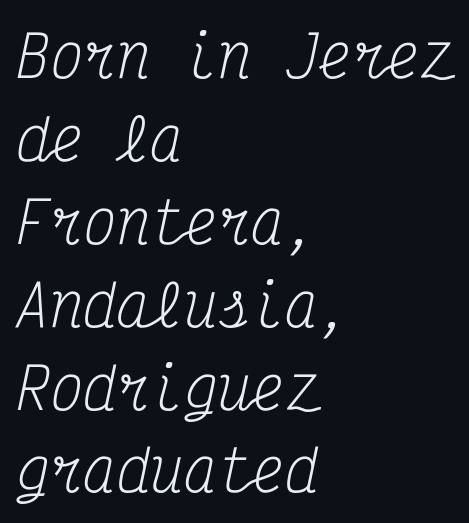
The image shows 56 px regular-weight, condensed serif type, italic (leaning right), monospaced; set left-aligned, normal line spacing (1.48x), normal letter spacing, not underlined; medium stroke contrast and a medium x-height.
